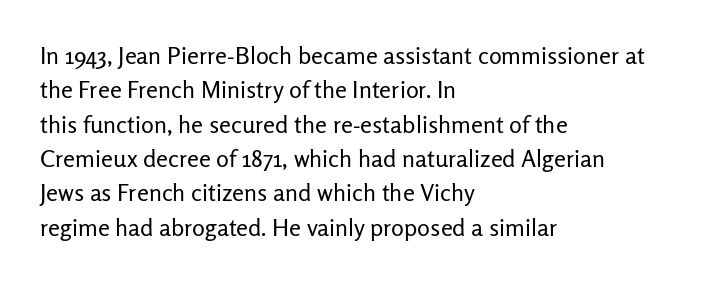
Vertical stems look standard width or narrower in stroke. Default kerning and tracking; the words read as compact shapes. These lines are set flush left with a ragged right edge. The baseline area is clear.
